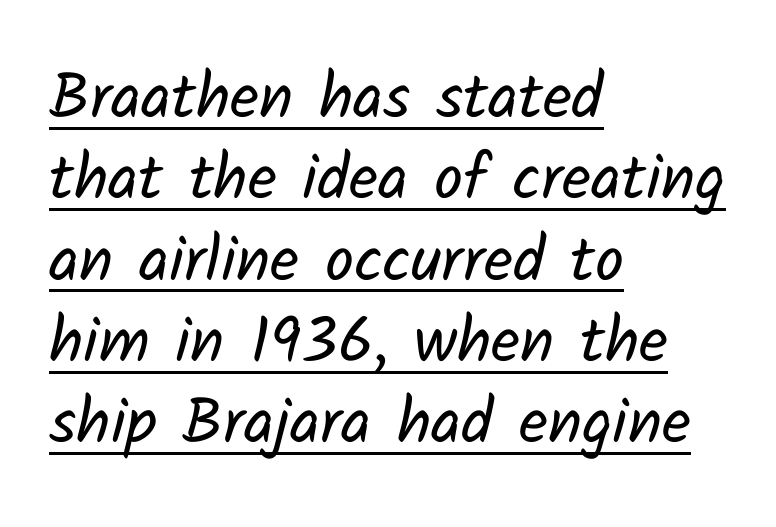
The image shows 64 px regular-weight sans-serif type; set left-aligned, normal line spacing (1.27x), normal letter spacing, underlined; low stroke contrast and a medium x-height.
